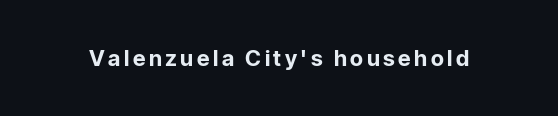
{"italic": "no", "bold": "yes", "underline": "no", "glyph_px": 22}
